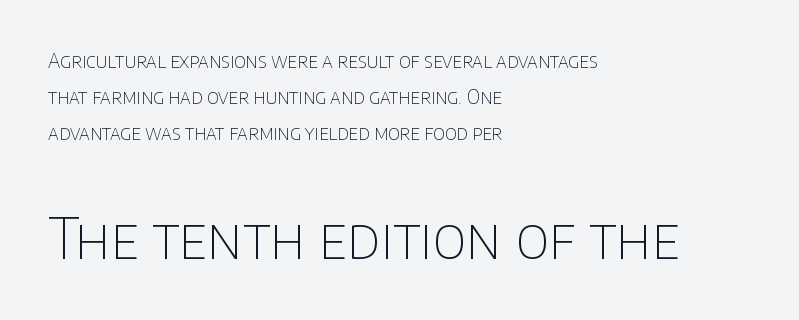
{"serif": "no", "italic": "no", "bold": "no", "weight": "thin", "width": "normal", "stroke_contrast": "low", "x_height": "large", "monospaced": "no", "underline": "no", "align": "left", "line_spacing_ratio": 1.89, "letter_spacing": "normal", "letter_spacing_em": 0.0, "larger_block": "second", "size_ratio": 2.95, "glyph_px": 56}
